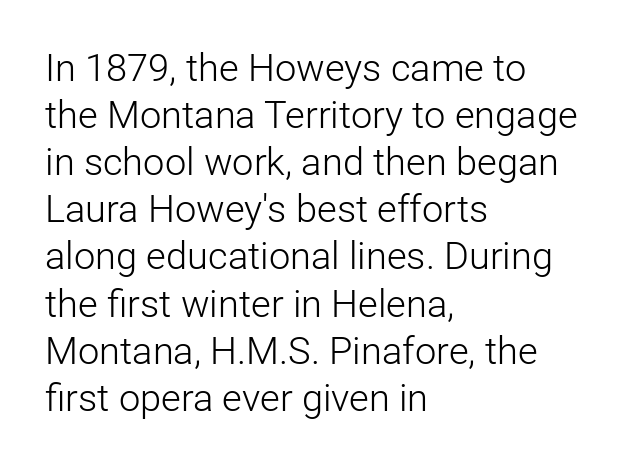
{"serif": "no", "italic": "no", "bold": "no", "weight": "light", "width": "normal", "stroke_contrast": "low", "x_height": "medium", "monospaced": "no", "underline": "no", "align": "left", "line_spacing_ratio": 1.24, "letter_spacing": "normal", "letter_spacing_em": 0.0, "glyph_px": 38}
